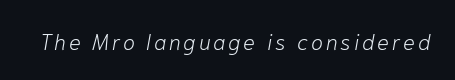
Q: Is the text bold? A: No.
Q: Is the text italic (slanted)? A: Yes, it leans right by about 10 degrees.
Q: Is the text underlined? A: No.
